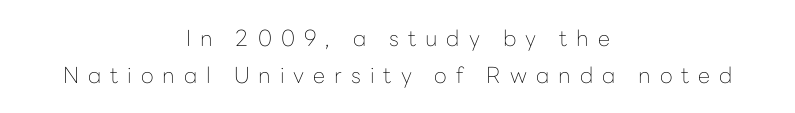
The image shows 22 px text type, upright; set centered, normal line spacing (1.69x), unusually wide letter spacing (+0.41 em), not underlined.
